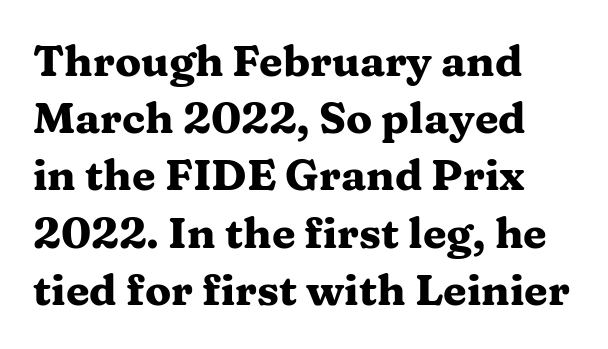
Underlining? Definitely not there. The space between consecutive lines is moderate. Tracking value appears to be zero — textbook default spacing. You could not count columns in this text — the font is proportionally spaced. The letters carry serifs — small finishing strokes at the ends of their stems. Bold? Absolutely — the strokes are thick and heavy.
